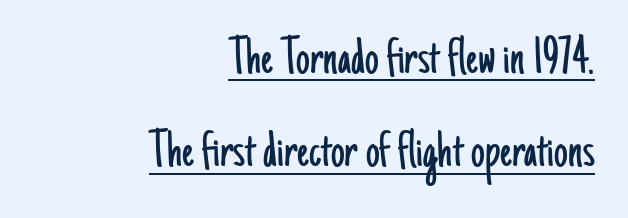
Q: Is the text bold? A: No.
Q: Is the text italic (slanted)? A: No, it is upright.
Q: Is the typeface a serif or a sans-serif typeface? A: Sans-serif.
Q: Is the text underlined? A: Yes.
Q: How is the paragraph aligned? A: Right-aligned.
Q: Is the spacing between letters normal or unusually wide? A: Normal.
Q: Is the spacing between lines tight, normal or loose? A: Normal.
Q: Width (condensed, normal, or wide)? A: Condensed.
Q: Stroke contrast? A: Low.
Q: x-height? A: Small.
Q: Monospaced? A: No.
